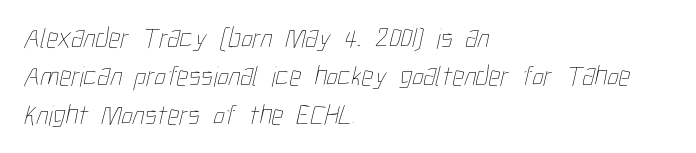
Q: Is the text bold? A: No.
Q: Is the text underlined? A: No.
Q: How is the paragraph aligned? A: Left-aligned.
Q: Is the spacing between letters normal or unusually wide? A: Normal.
Q: Is the spacing between lines tight, normal or loose? A: Normal.
Q: Width (condensed, normal, or wide)? A: Condensed.
Q: Stroke contrast? A: Low.
Q: x-height? A: Medium.
Q: Monospaced? A: No.
